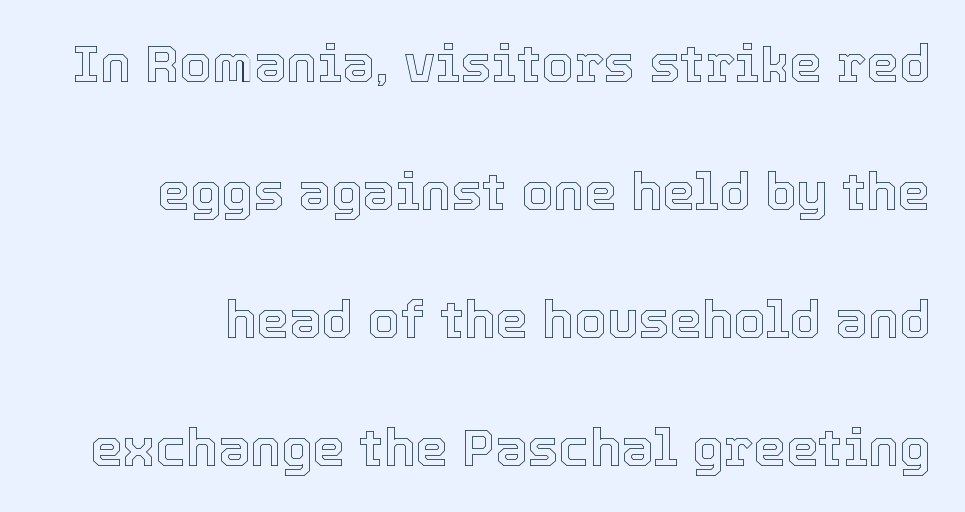
The image shows 52 px text type, upright; set loose line spacing (2.46x), normal letter spacing, not underlined; a medium x-height.
